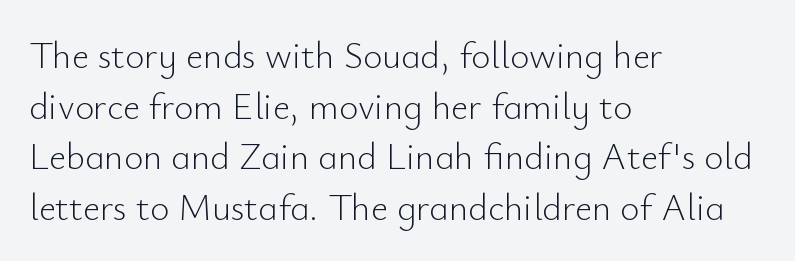
{"serif": "no", "italic": "no", "bold": "no", "weight": "light", "width": "normal", "stroke_contrast": "low", "x_height": "small", "monospaced": "no", "underline": "no", "align": "left", "line_spacing": "normal", "line_spacing_ratio": 1.37, "letter_spacing": "normal", "letter_spacing_em": 0.0, "glyph_px": 37}
